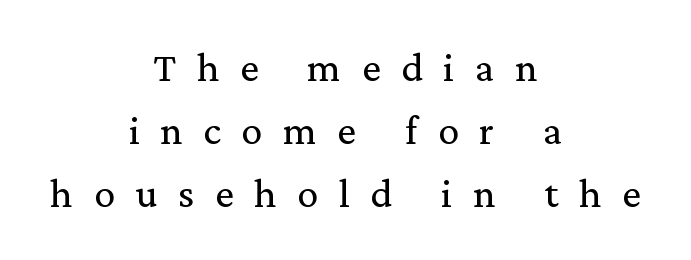
{"serif": "yes", "italic": "no", "bold": "no", "weight": "regular", "width": "normal", "stroke_contrast": "medium", "x_height": "medium", "monospaced": "no", "underline": "no", "align": "center", "line_spacing": "normal", "line_spacing_ratio": 1.5, "letter_spacing": "wide", "letter_spacing_em": 0.49, "glyph_px": 42}
